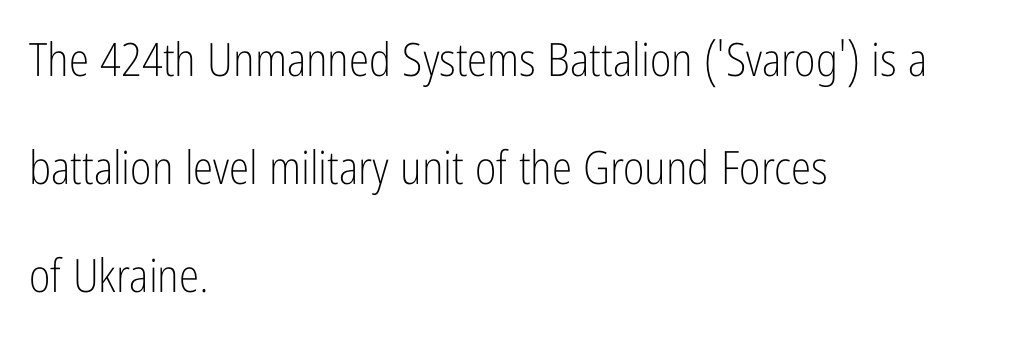
Students, note that the glyphs here touch the page at normal intervals. Is this a sans? Yes — the strokes have no serifs. Quick note: not italic, upright. Unbolded letterforms with no extra heft. The space between consecutive lines is lavish. A typesetter would call this proportional, since set widths differ per character.
